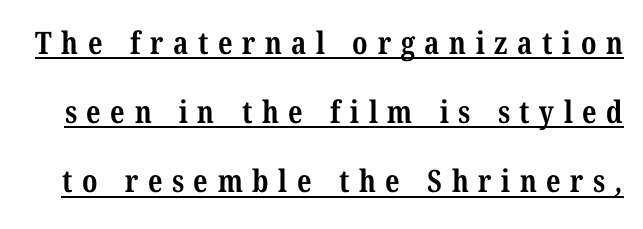
Q: Is the text bold? A: Yes.
Q: Is the typeface a serif or a sans-serif typeface? A: Serif.
Q: Is the text underlined? A: Yes.
Q: Is the spacing between letters normal or unusually wide? A: Unusually wide.
Q: Is the spacing between lines tight, normal or loose? A: Loose.
Q: Width (condensed, normal, or wide)? A: Condensed.
Q: Stroke contrast? A: Medium.
Q: x-height? A: Medium.
Q: Monospaced? A: No.
